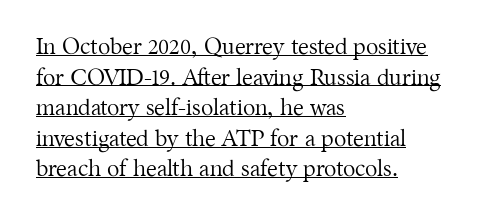
Q: Is the text bold? A: No.
Q: Is the text italic (slanted)? A: No, it is upright.
Q: Is the text underlined? A: Yes.
Q: How is the paragraph aligned? A: Left-aligned.
Q: Is the spacing between letters normal or unusually wide? A: Normal.
Q: Is the spacing between lines tight, normal or loose? A: Normal.
